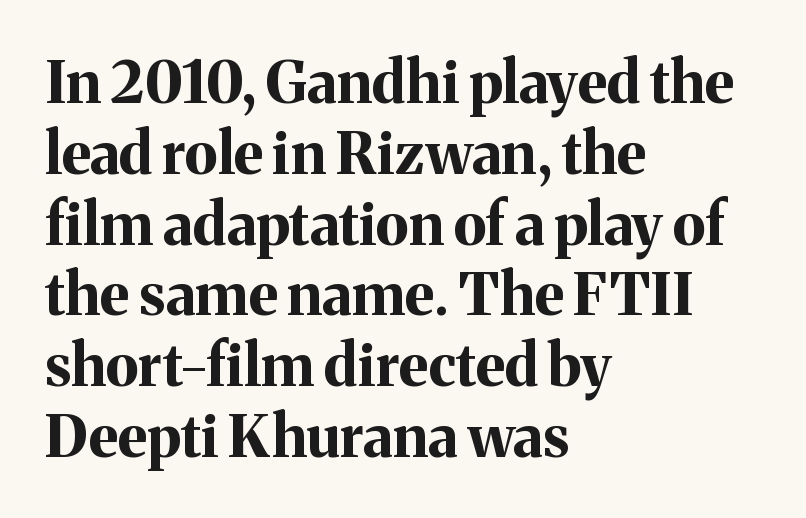
Q: Is the text bold? A: Yes.
Q: Is the text italic (slanted)? A: No, it is upright.
Q: Is the typeface a serif or a sans-serif typeface? A: Serif.
Q: Is the text underlined? A: No.
Q: How is the paragraph aligned? A: Left-aligned.
Q: Is the spacing between letters normal or unusually wide? A: Normal.
Q: Width (condensed, normal, or wide)? A: Normal.
Q: Stroke contrast? A: Medium.
Q: x-height? A: Medium.
Q: Monospaced? A: No.
